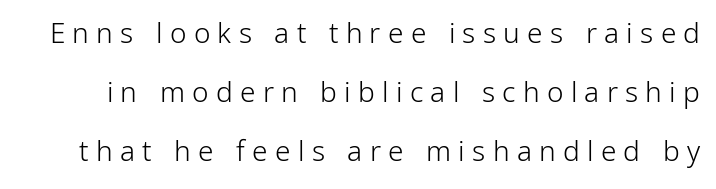
Q: Is the text bold? A: No.
Q: Is the text italic (slanted)? A: No, it is upright.
Q: Is the typeface a serif or a sans-serif typeface? A: Sans-serif.
Q: Is the text underlined? A: No.
Q: Is the spacing between letters normal or unusually wide? A: Unusually wide.
Q: Is the spacing between lines tight, normal or loose? A: Loose.
Q: Width (condensed, normal, or wide)? A: Condensed.
Q: Stroke contrast? A: Low.
Q: x-height? A: Medium.
Q: Monospaced? A: No.
